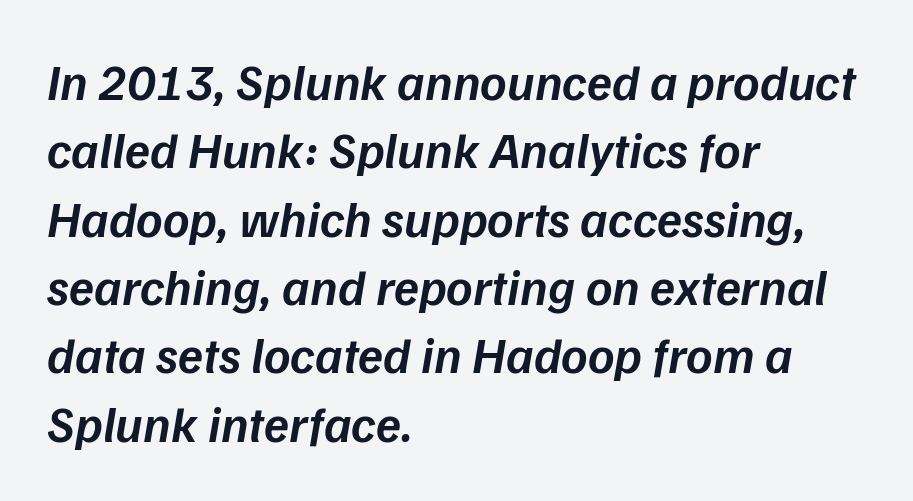
Letter spacing: default. The font is running at a semibold setting, under full bold. In CSS terms this would be text-align: left. Leading: standard. The passage shown leans; its letterforms are oblique. Decoration check: the copy has no underline.
